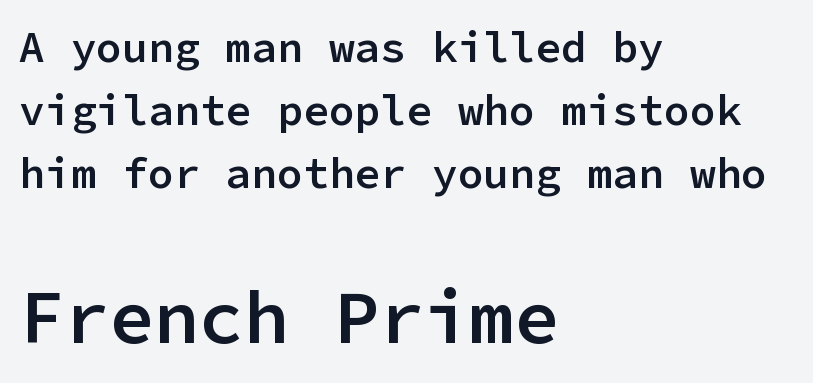
Q: Is the text bold? A: Semi-bold.
Q: Is the text italic (slanted)? A: No, it is upright.
Q: Is the typeface a serif or a sans-serif typeface? A: Sans-serif.
Q: Is the text underlined? A: No.
Q: How is the paragraph aligned? A: Left-aligned.
Q: Is the spacing between letters normal or unusually wide? A: Normal.
Q: Is the spacing between lines tight, normal or loose? A: Normal.
Q: Which block of text is set in a larger size, the first (top) or the second (bottom)? A: The second (bottom) one.
Q: Width (condensed, normal, or wide)? A: Normal.
Q: Stroke contrast? A: Low.
Q: x-height? A: Medium.
Q: Monospaced? A: Yes.
